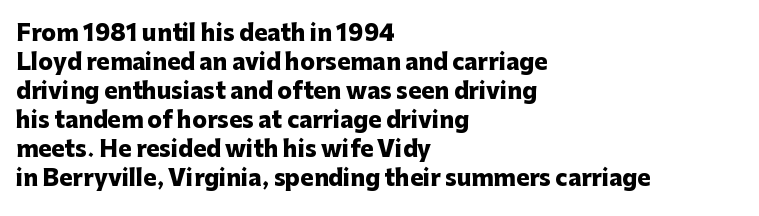
{"italic": "no", "bold": "yes", "underline": "no", "align": "left", "line_spacing": "normal", "line_spacing_ratio": 1.32, "letter_spacing": "normal", "letter_spacing_em": 0.0, "glyph_px": 22}
